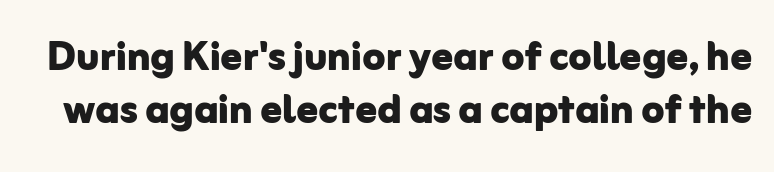
The image shows 53 px bold sans-serif type, upright; set tight line spacing (1.0x), normal letter spacing, not underlined; low stroke contrast and a medium x-height.
